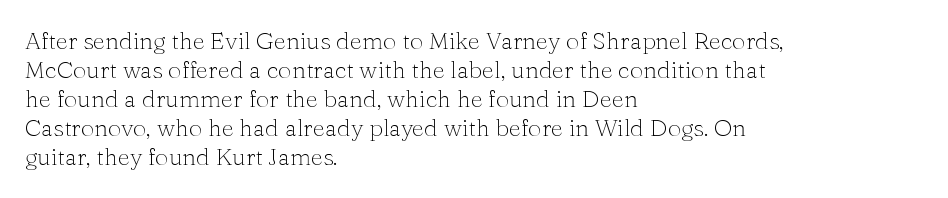
Q: Is the text bold? A: No.
Q: Is the text italic (slanted)? A: No, it is upright.
Q: Is the text underlined? A: No.
Q: How is the paragraph aligned? A: Left-aligned.
Q: Is the spacing between letters normal or unusually wide? A: Normal.
